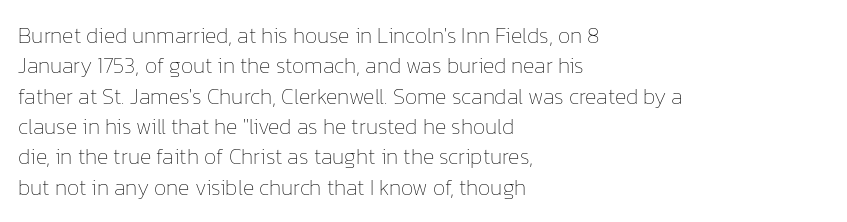
A quiet, ordinary-to-light weight characterises the typeface. The text block is weighted toward the left margin, trailing off unevenly rightward. This rendering leaves character spacing at its baseline value. Characters remain perfectly vertical along every line. The strip under each line holds only bare page.
